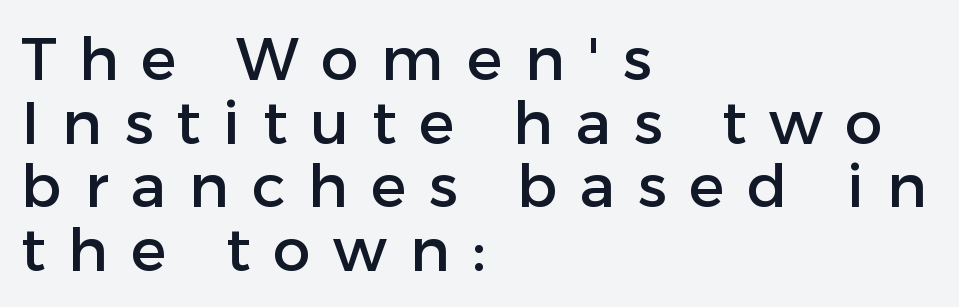
The image shows 60 px sans-serif type, upright; set left-aligned, tight line spacing (1.06x), unusually wide letter spacing (+0.38 em), not underlined; low stroke contrast and a medium x-height.
